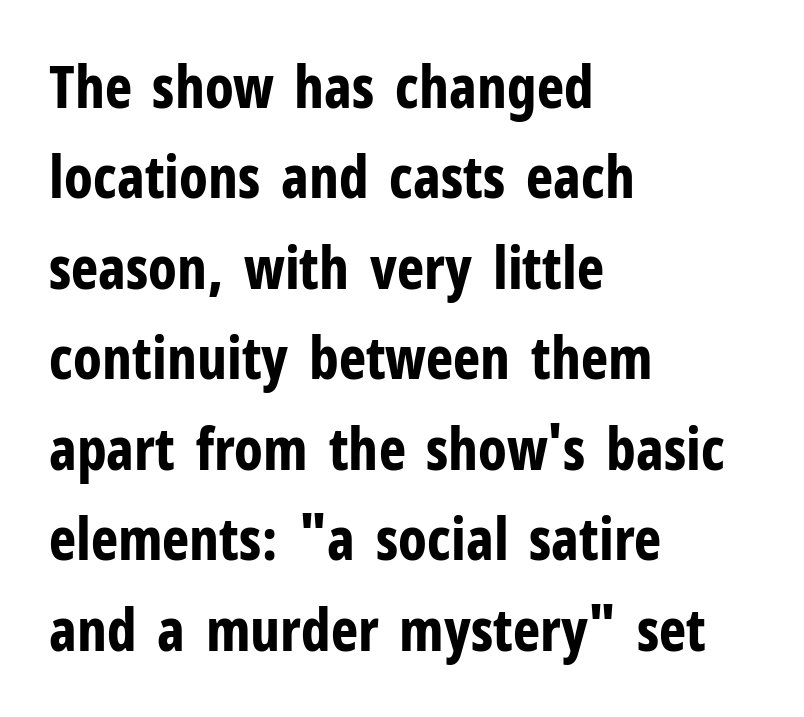
{"serif": "no", "italic": "no", "bold": "yes", "weight": "bold", "width": "condensed", "stroke_contrast": "low", "x_height": "medium", "monospaced": "no", "underline": "no", "align": "left", "line_spacing": "normal", "line_spacing_ratio": 1.56, "letter_spacing": "normal", "letter_spacing_em": 0.0, "glyph_px": 58}
